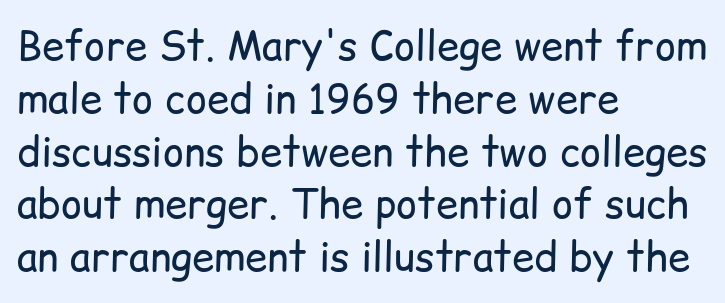
The image shows 40 px regular-weight sans-serif type, upright; set left-aligned, normal line spacing (1.32x), normal letter spacing, not underlined; low stroke contrast and a medium x-height.
